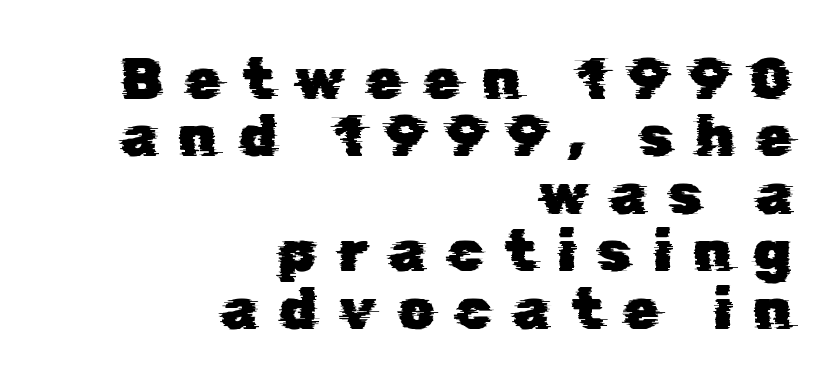
{"serif": "no", "width": "normal", "stroke_contrast": "low", "x_height": "medium", "monospaced": "no", "underline": "no", "align": "right", "line_spacing": "tight", "line_spacing_ratio": 0.99, "letter_spacing": "wide", "letter_spacing_em": 0.37, "glyph_px": 58}
